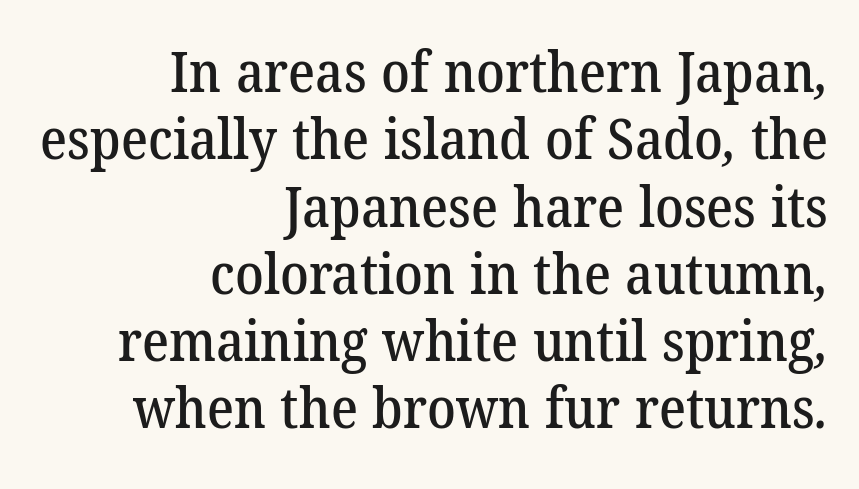
Is this a fixed-width face? No — the glyphs have proportional, varying widths. The ragged edge is on the left, which tells us the setting is flush right. Short note: letters normally spaced. The glyphs are unaccompanied by any horizontal stroke below them.
